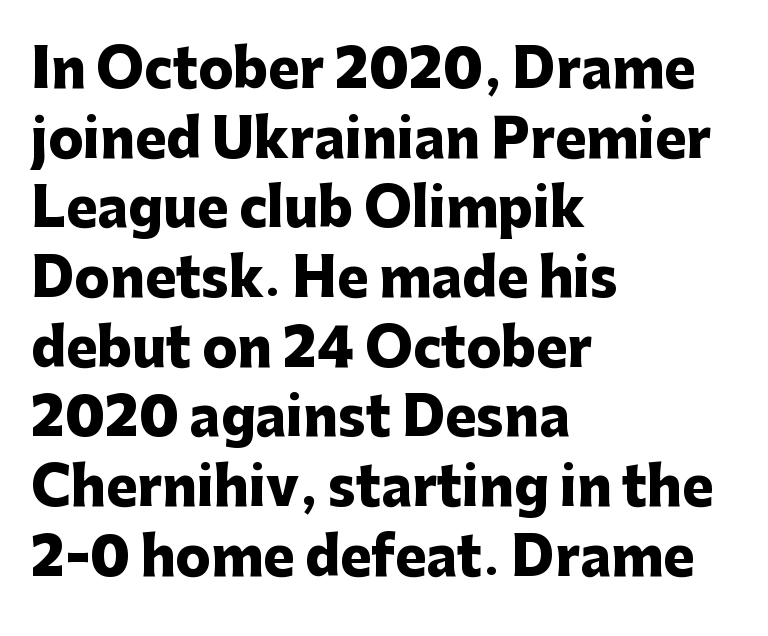
Q: Is the text bold? A: Yes.
Q: Is the text italic (slanted)? A: No, it is upright.
Q: Is the typeface a serif or a sans-serif typeface? A: Sans-serif.
Q: Is the text underlined? A: No.
Q: How is the paragraph aligned? A: Left-aligned.
Q: Is the spacing between letters normal or unusually wide? A: Normal.
Q: Is the spacing between lines tight, normal or loose? A: Normal.
Q: Width (condensed, normal, or wide)? A: Normal.
Q: Stroke contrast? A: Low.
Q: x-height? A: Medium.
Q: Monospaced? A: No.
